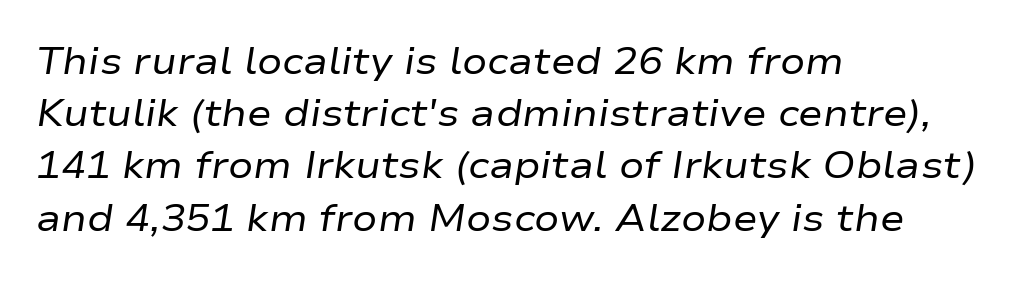
The image shows 37 px regular-weight, wide type, italic (leaning right); set left-aligned, normal line spacing (1.41x), normal letter spacing, not underlined; low stroke contrast and a medium x-height.
